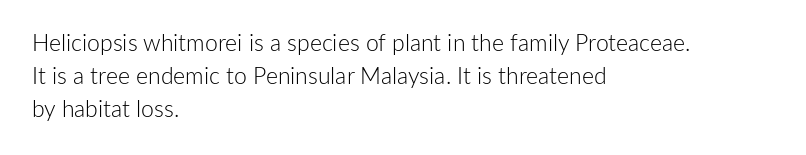
Q: Is the text bold? A: No.
Q: Is the text italic (slanted)? A: No, it is upright.
Q: Is the text underlined? A: No.
Q: How is the paragraph aligned? A: Left-aligned.
Q: Is the spacing between letters normal or unusually wide? A: Normal.
Q: Is the spacing between lines tight, normal or loose? A: Normal.
